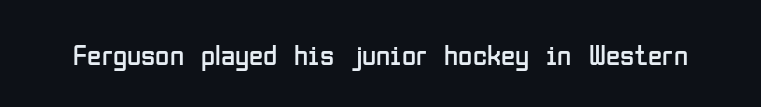
The image shows 29 px regular-weight, condensed sans-serif type, upright; set normal letter spacing, not underlined; low stroke contrast and a medium x-height.
